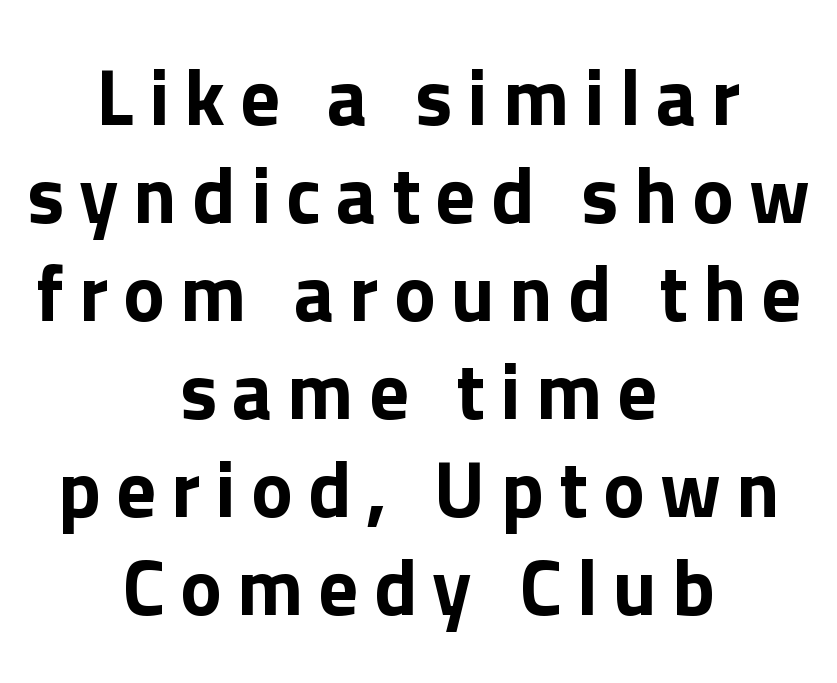
Here the designer chose a conventional face with non-uniform glyph widths. Ordinary non-slanted type is in use. Lines of text with bare space underneath. Horizontal alignment here is central, giving a formal, balanced look.
